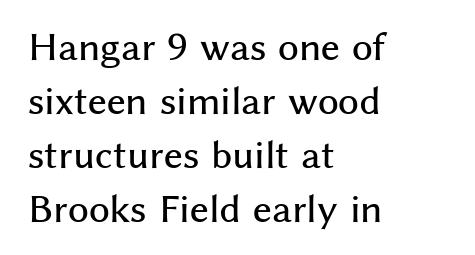
The image shows 36 px sans-serif type, upright; set left-aligned, normal line spacing (1.5x), normal letter spacing, not underlined; medium stroke contrast and a medium x-height.
